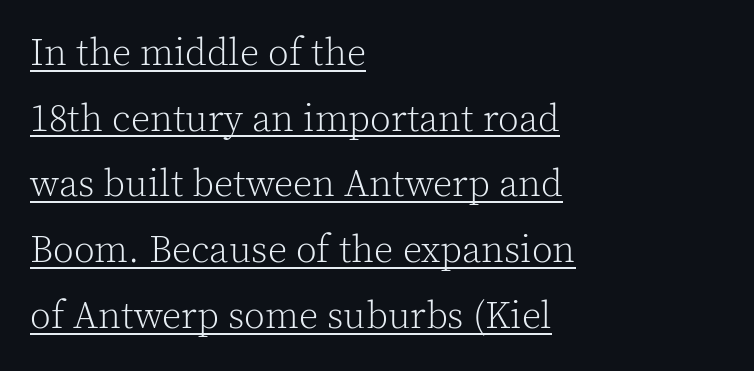
The image shows 38 px light serif type, upright; set left-aligned, line spacing 1.73x, normal letter spacing, underlined; a medium x-height.
